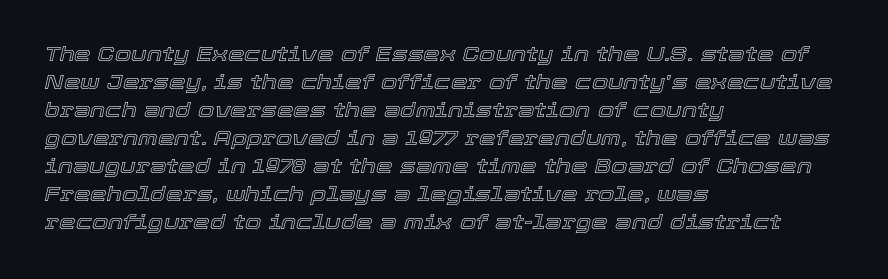
{"italic": "yes", "lean": "right", "slant_degrees": 12, "underline": "no", "align": "left", "line_spacing": "normal", "line_spacing_ratio": 1.33, "letter_spacing": "normal", "letter_spacing_em": 0.0, "glyph_px": 21}
